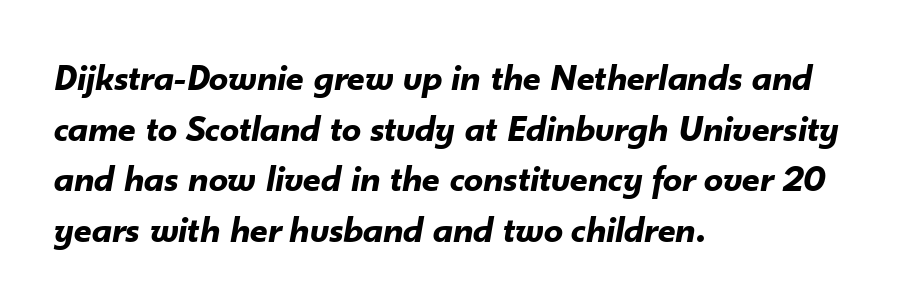
Interline gaps are of average width in this sample. Horizontally, the lines are justified to the leading edge only. It's the slanting kind of type. You could not count columns in this text — the font is proportionally spaced.
